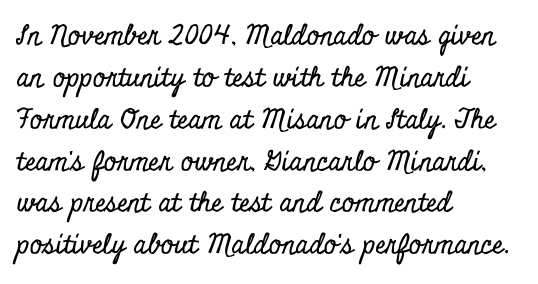
Q: Is the text italic (slanted)? A: Yes.
Q: Is the text underlined? A: No.
Q: How is the paragraph aligned? A: Left-aligned.
Q: Is the spacing between letters normal or unusually wide? A: Normal.
Q: Is the spacing between lines tight, normal or loose? A: Normal.
